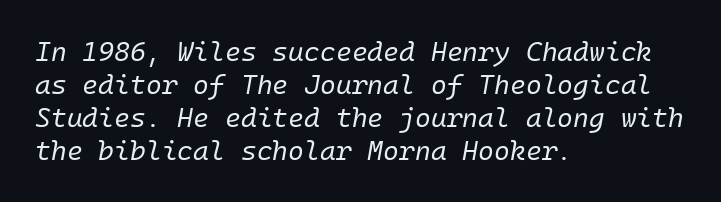
The image shows 27 px text type, italic (leaning right); set left-aligned, line spacing 1.22x, normal letter spacing, not underlined.
